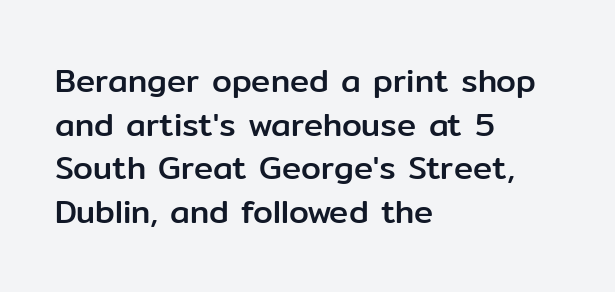
Spacing verdict: proportional, widths tailored to each character. Horizontally, the lines are justified to the leading edge only. The words here are not underlined. Spacing between characters is what you'd get straight out of the box. The lettering holds an erect, upright posture throughout. The face used here is a sans, in the tradition of grotesques and geometrics.
